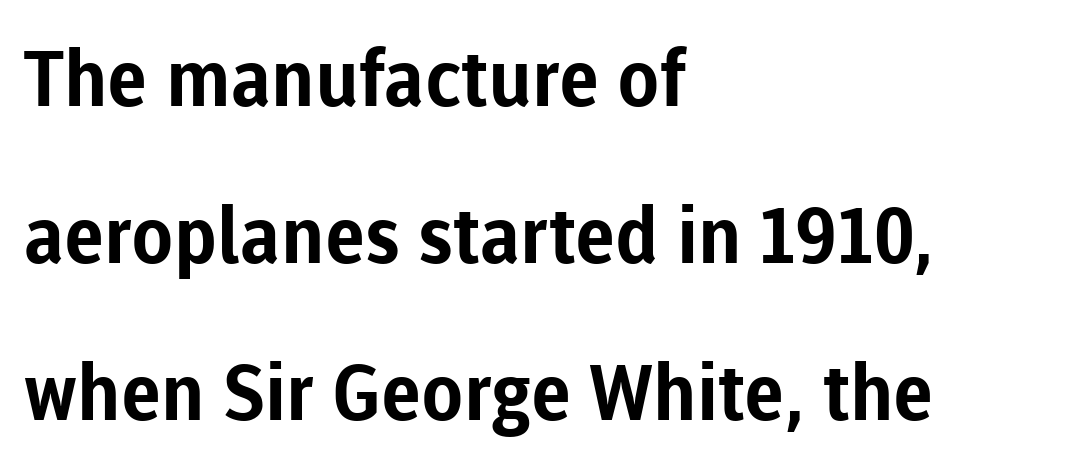
{"serif": "no", "italic": "no", "bold": "yes", "weight": "bold", "width": "normal", "stroke_contrast": "low", "x_height": "medium", "monospaced": "no", "underline": "no", "align": "left", "line_spacing": "loose", "line_spacing_ratio": 2.01, "letter_spacing": "normal", "letter_spacing_em": 0.0, "glyph_px": 78}
